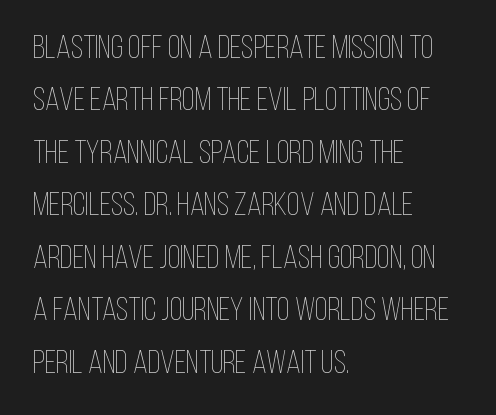
Q: Is the text bold? A: No.
Q: Is the text italic (slanted)? A: No, it is upright.
Q: Is the text underlined? A: No.
Q: How is the paragraph aligned? A: Left-aligned.
Q: Is the spacing between letters normal or unusually wide? A: Normal.
Q: Is the spacing between lines tight, normal or loose? A: Normal.
Q: Width (condensed, normal, or wide)? A: Condensed.
Q: Stroke contrast? A: Low.
Q: x-height? A: Large.
Q: Monospaced? A: No.
